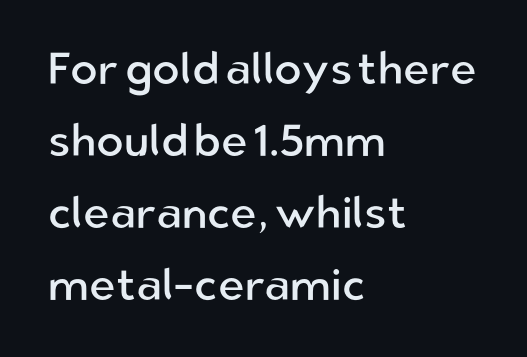
No italicization has been applied; the sample stays upright. The tracking reads as untouched default to a designer's eye. Beneath every word, the page is bare. The letters carry no serifs — their stems end cleanly without finishing strokes.
